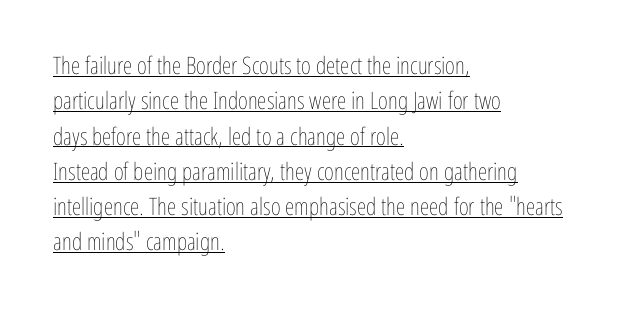
Does extra space separate the letters? No, they use regular spacing. The face used here appears with an underline applied. A typesetter would call this leading conventional body-copy spacing. This is the regular roman posture of the typeface.
